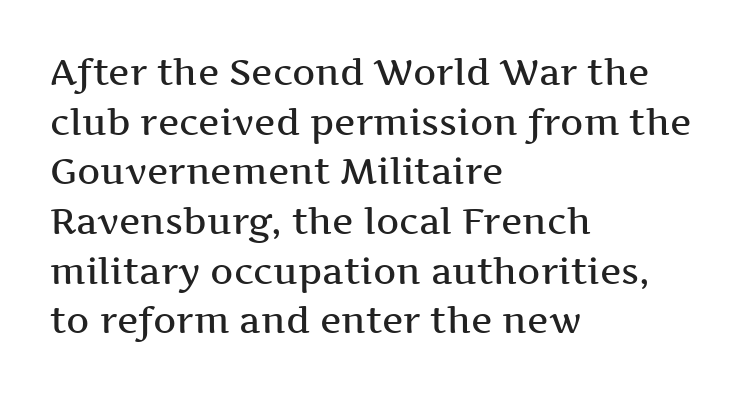
{"serif": "yes", "italic": "no", "bold": "semi", "weight": "semibold", "width": "wide", "stroke_contrast": "medium", "x_height": "medium", "monospaced": "no", "underline": "no", "align": "left", "line_spacing": "normal", "line_spacing_ratio": 1.38, "letter_spacing": "normal", "letter_spacing_em": 0.0, "glyph_px": 36}
